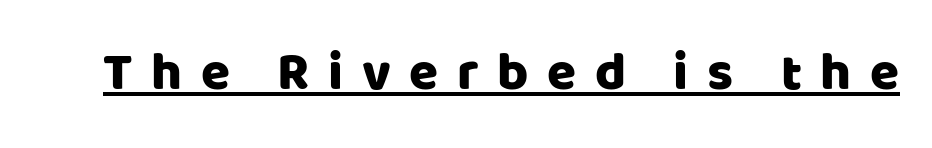
Q: Is the text italic (slanted)? A: No, it is upright.
Q: Is the typeface a serif or a sans-serif typeface? A: Sans-serif.
Q: Is the text underlined? A: Yes.
Q: Is the spacing between letters normal or unusually wide? A: Unusually wide.
Q: Width (condensed, normal, or wide)? A: Normal.
Q: Stroke contrast? A: Low.
Q: x-height? A: Large.
Q: Monospaced? A: No.
